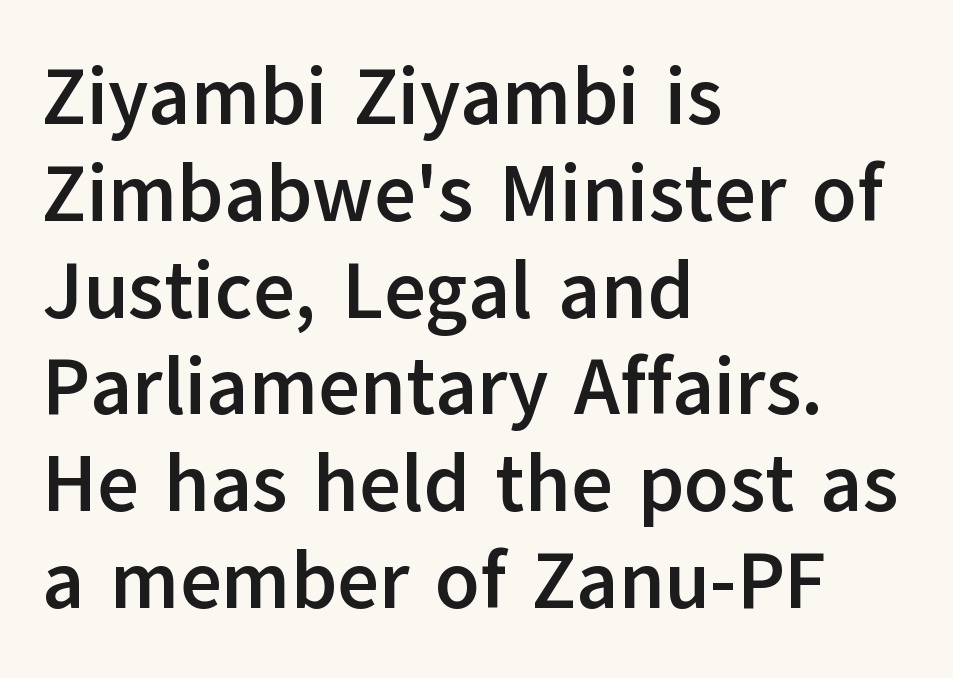
Q: Is the text bold? A: Yes.
Q: Is the text italic (slanted)? A: No, it is upright.
Q: Is the typeface a serif or a sans-serif typeface? A: Sans-serif.
Q: Is the text underlined? A: No.
Q: How is the paragraph aligned? A: Left-aligned.
Q: Is the spacing between letters normal or unusually wide? A: Normal.
Q: Width (condensed, normal, or wide)? A: Normal.
Q: Stroke contrast? A: Low.
Q: x-height? A: Medium.
Q: Monospaced? A: No.
